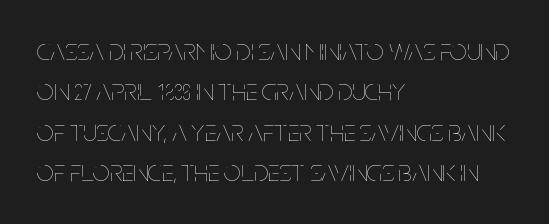
The image shows 30 px thin, condensed type, upright; set left-aligned, normal line spacing (1.35x), normal letter spacing, not underlined; low stroke contrast and a large x-height.
